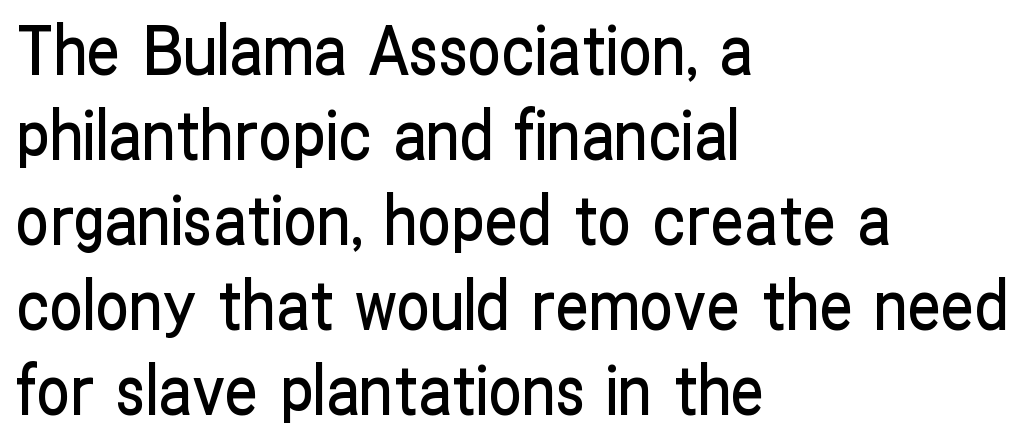
The image shows 67 px condensed sans-serif type, upright; set left-aligned, normal line spacing (1.27x), normal letter spacing, not underlined; low stroke contrast and a medium x-height.
